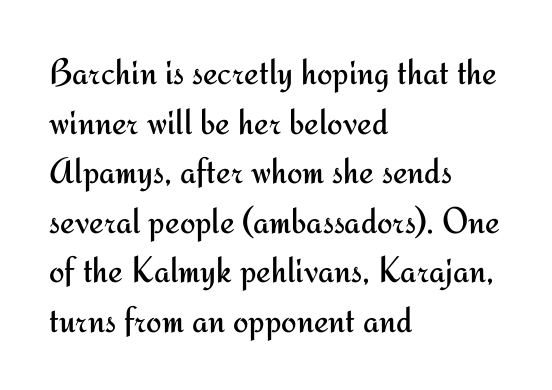
{"serif": "no", "italic": "no", "bold": "no", "weight": "regular", "width": "normal", "stroke_contrast": "medium", "x_height": "small", "monospaced": "no", "underline": "no", "align": "left", "line_spacing": "normal", "line_spacing_ratio": 1.34, "letter_spacing": "normal", "letter_spacing_em": 0.0, "glyph_px": 37}
